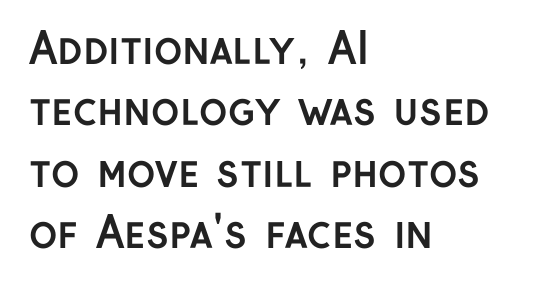
The image shows 43 px semibold sans-serif type, upright; set left-aligned, normal line spacing (1.43x), normal letter spacing, not underlined; low stroke contrast and a medium x-height.
